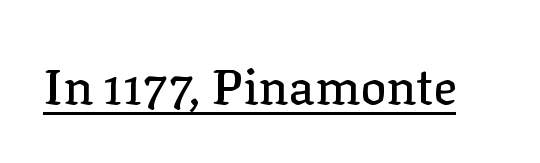
The image shows 49 px serif type, upright; set normal letter spacing, underlined; low stroke contrast and a medium x-height.
